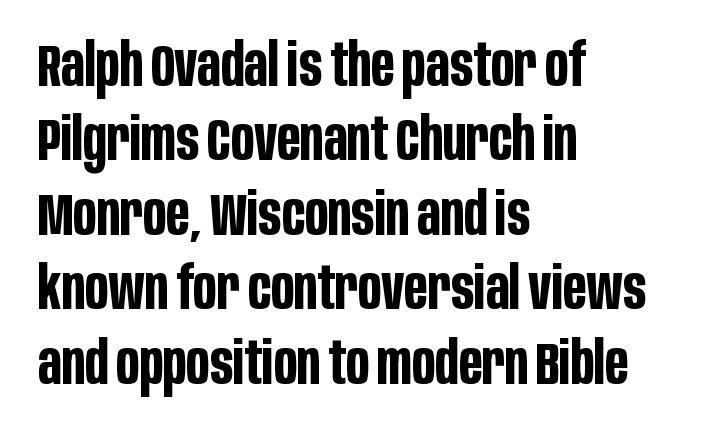
Q: Is the text bold? A: Yes.
Q: Is the text italic (slanted)? A: No, it is upright.
Q: Is the typeface a serif or a sans-serif typeface? A: Sans-serif.
Q: Is the text underlined? A: No.
Q: How is the paragraph aligned? A: Left-aligned.
Q: Is the spacing between letters normal or unusually wide? A: Normal.
Q: Width (condensed, normal, or wide)? A: Condensed.
Q: Stroke contrast? A: Low.
Q: x-height? A: Large.
Q: Monospaced? A: No.
